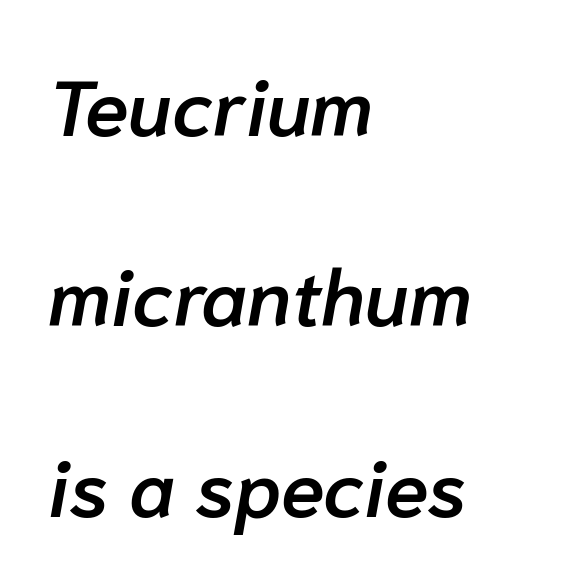
Q: Is the text bold? A: Semi-bold.
Q: Is the text italic (slanted)? A: Yes, it leans right by about 10 degrees.
Q: Is the text underlined? A: No.
Q: How is the paragraph aligned? A: Left-aligned.
Q: Is the spacing between letters normal or unusually wide? A: Normal.
Q: Is the spacing between lines tight, normal or loose? A: Loose.
Q: Width (condensed, normal, or wide)? A: Normal.
Q: Stroke contrast? A: Low.
Q: x-height? A: Medium.
Q: Monospaced? A: No.
